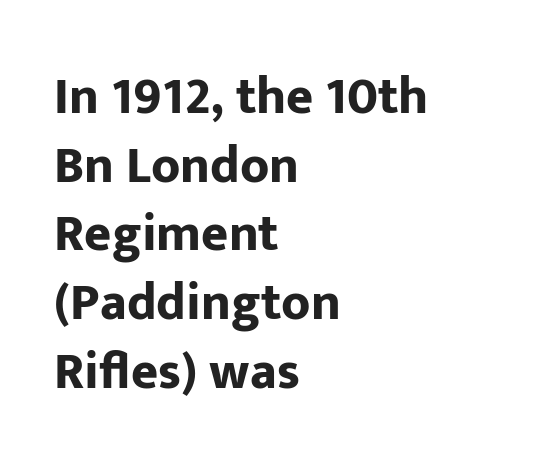
The image shows 52 px bold sans-serif type, upright; set left-aligned, normal line spacing (1.32x), normal letter spacing, not underlined; low stroke contrast and a medium x-height.
